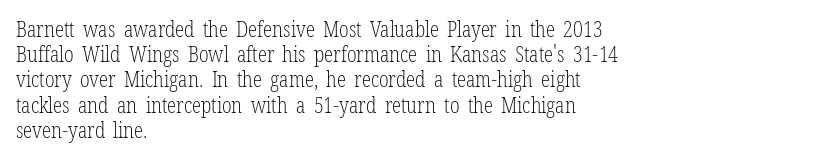
Q: Is the text bold? A: No.
Q: Is the text italic (slanted)? A: No, it is upright.
Q: Is the text underlined? A: No.
Q: How is the paragraph aligned? A: Left-aligned.
Q: Is the spacing between letters normal or unusually wide? A: Normal.
